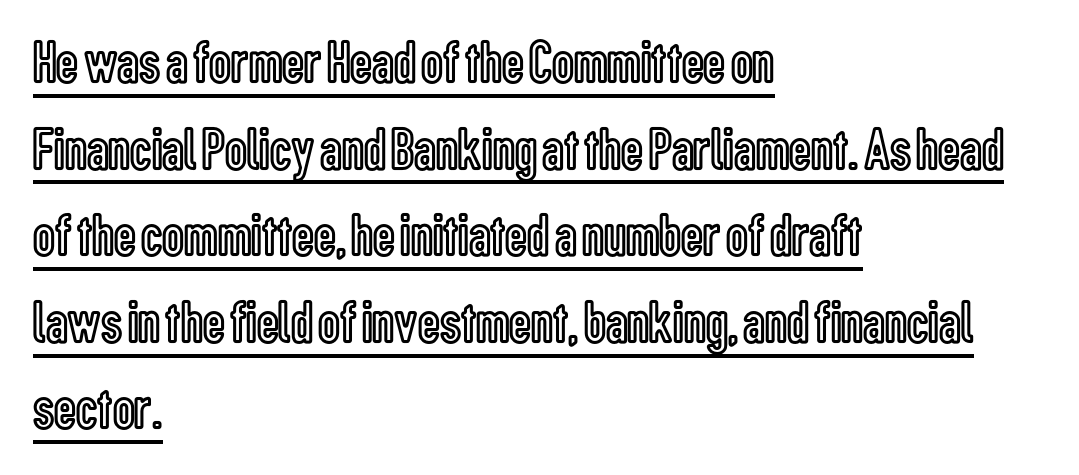
{"italic": "no", "width": "condensed", "x_height": "medium", "monospaced": "no", "underline": "yes", "align": "left", "line_spacing": "normal", "line_spacing_ratio": 1.42, "letter_spacing": "normal", "letter_spacing_em": 0.0, "glyph_px": 61}
